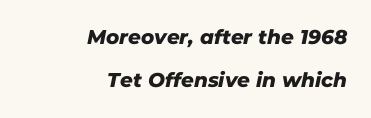
{"underline": "no", "align": "right", "line_spacing": "loose", "line_spacing_ratio": 2.17, "letter_spacing": "normal", "letter_spacing_em": 0.0, "glyph_px": 20}
